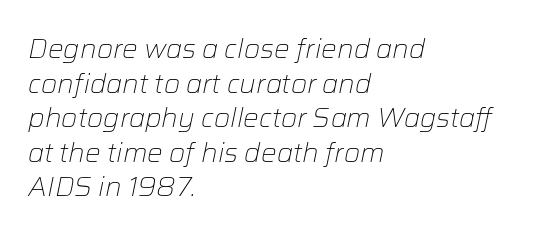
Q: Is the text bold? A: No.
Q: Is the text italic (slanted)? A: Yes, it leans right by about 12 degrees.
Q: Is the text underlined? A: No.
Q: How is the paragraph aligned? A: Left-aligned.
Q: Is the spacing between letters normal or unusually wide? A: Normal.
Q: Is the spacing between lines tight, normal or loose? A: Normal.
